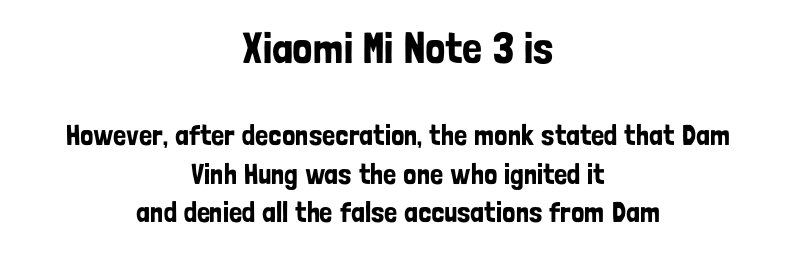
Look at the tracking — it's just the regular setting, nothing added. Italic? Not at all — the glyphs are vertical. Typesetter's note — upper block bumped up in size, lower block left smaller. These lines are rendered in a variable-pitch font. These lines sit exactly where default settings would place them.
